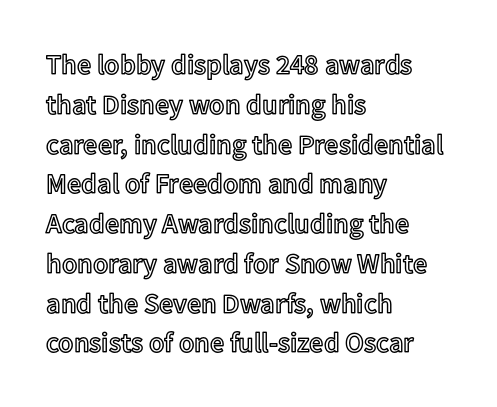
Posture: vertical. The passage shown is typed in a proportional face where columns would drift. A typesetter would call this zero additional tracking. One-word summary of the alignment: left.
